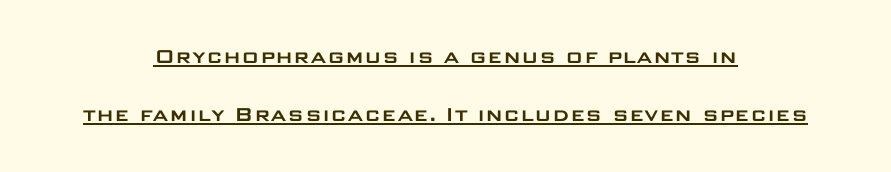
The image shows 24 px text type, upright; set centered, loose line spacing (2.42x), normal letter spacing, underlined.
